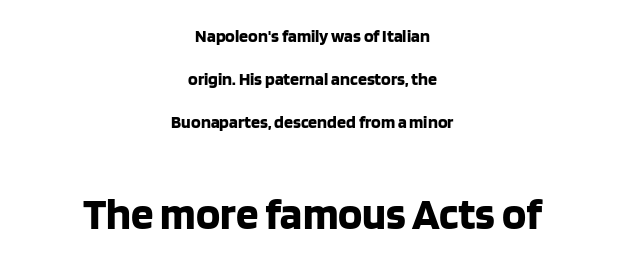
Characters follow at the spacing the type designer built in. Descenders hang freely into open space. Note: smaller setting up top, larger setting below. These lines stand farther apart than default settings would place them. The rendering shows plain stroke endings on the letterforms — a sans-serif design.
